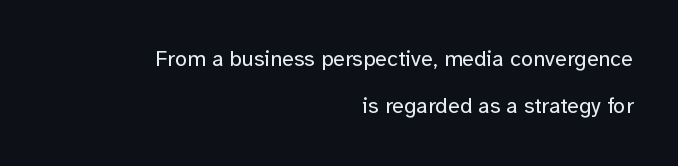
{"italic": "no", "bold": "no", "underline": "no", "align": "right", "line_spacing": "loose", "line_spacing_ratio": 2.14, "letter_spacing": "normal", "letter_spacing_em": 0.0, "glyph_px": 22}
